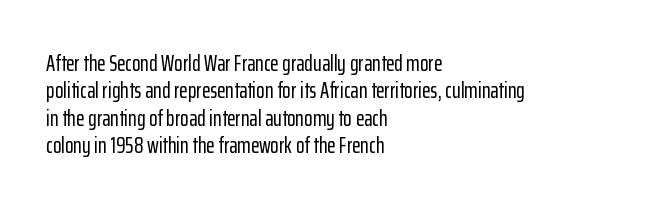
{"italic": "no", "underline": "no", "align": "left", "line_spacing_ratio": 1.24, "letter_spacing": "normal", "letter_spacing_em": 0.0, "glyph_px": 22}
